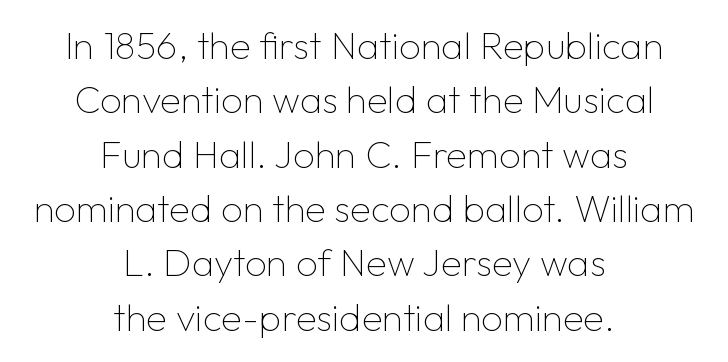
{"serif": "no", "italic": "no", "bold": "no", "weight": "thin", "width": "normal", "stroke_contrast": "low", "x_height": "medium", "monospaced": "no", "underline": "no", "align": "center", "line_spacing": "normal", "line_spacing_ratio": 1.43, "letter_spacing": "normal", "letter_spacing_em": 0.0, "glyph_px": 38}
